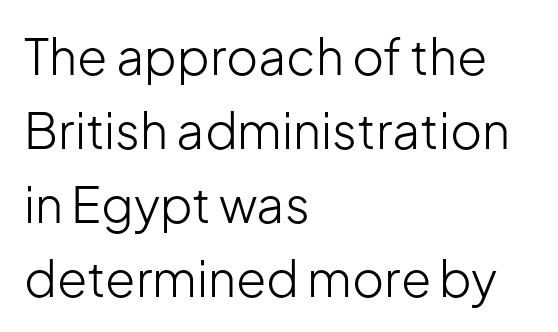
The specimen omits any rule beneath the text block's lines. Stems here are at most as thick as an everyday book face. Which margin do the lines hug? The left one — the right edge is uneven. This sample uses plain, unmodified letter spacing. Rendered with straight, roman letterforms.
